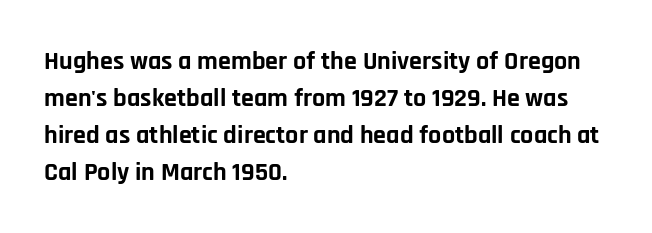
The image shows 26 px bold type, upright; set left-aligned, normal line spacing (1.42x), normal letter spacing, not underlined.
